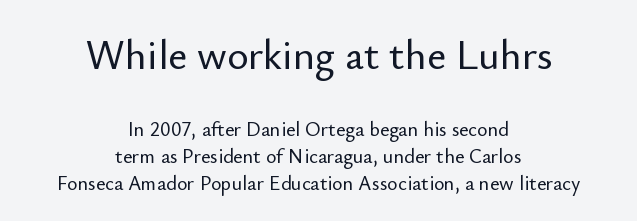
The image shows 41 px sans-serif type, upright; set centered, normal line spacing (1.36x), normal letter spacing, not underlined; the first (top) block is 2.05x larger; low stroke contrast and a small x-height.
